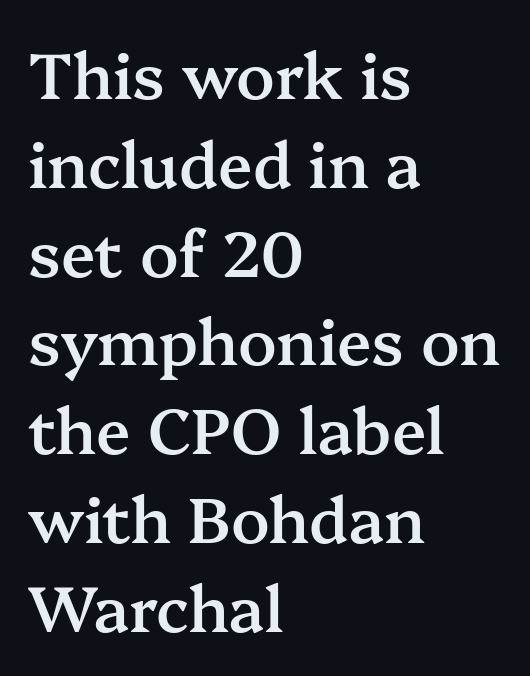
The image shows 63 px semibold serif type, upright; set left-aligned, normal line spacing (1.41x), normal letter spacing, not underlined; medium stroke contrast and a medium x-height.
